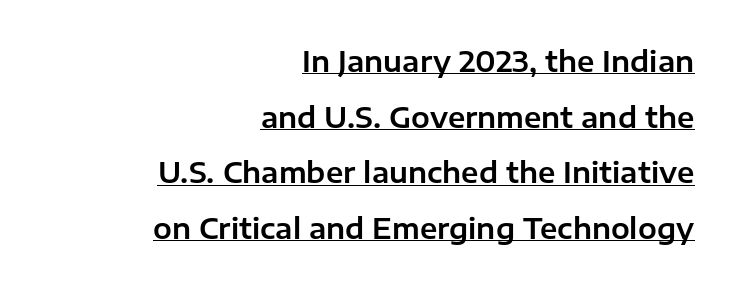
{"serif": "no", "italic": "no", "width": "normal", "stroke_contrast": "low", "x_height": "medium", "monospaced": "no", "underline": "yes", "align": "right", "line_spacing": "loose", "line_spacing_ratio": 1.99, "letter_spacing": "normal", "letter_spacing_em": 0.0, "glyph_px": 28}
